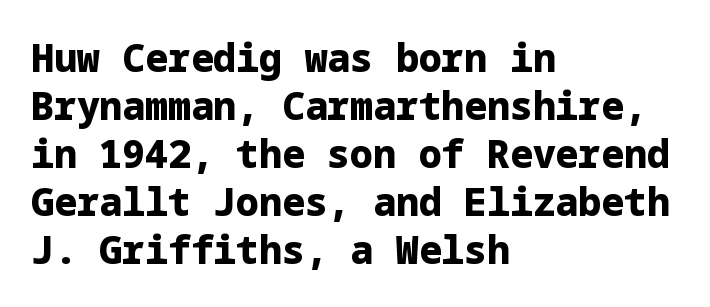
Q: Is the text bold? A: Yes.
Q: Is the text italic (slanted)? A: No, it is upright.
Q: Is the typeface a serif or a sans-serif typeface? A: Sans-serif.
Q: Is the text underlined? A: No.
Q: How is the paragraph aligned? A: Left-aligned.
Q: Is the spacing between letters normal or unusually wide? A: Normal.
Q: Is the spacing between lines tight, normal or loose? A: Normal.
Q: Width (condensed, normal, or wide)? A: Normal.
Q: Stroke contrast? A: Low.
Q: x-height? A: Medium.
